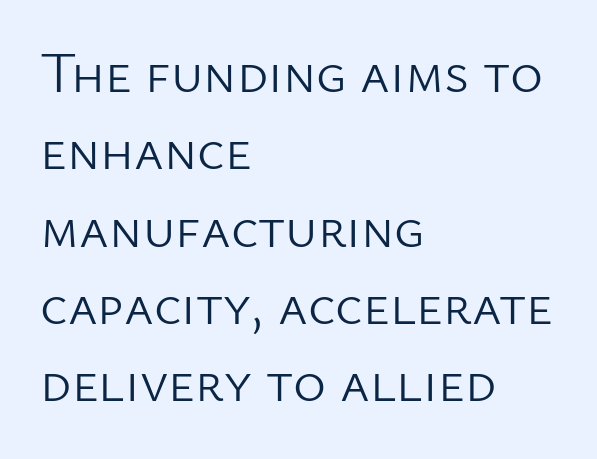
Q: Is the text bold? A: No.
Q: Is the text italic (slanted)? A: No, it is upright.
Q: Is the typeface a serif or a sans-serif typeface? A: Sans-serif.
Q: Is the text underlined? A: No.
Q: How is the paragraph aligned? A: Left-aligned.
Q: Is the spacing between letters normal or unusually wide? A: Normal.
Q: Is the spacing between lines tight, normal or loose? A: Normal.
Q: Width (condensed, normal, or wide)? A: Normal.
Q: Stroke contrast? A: Low.
Q: x-height? A: Medium.
Q: Monospaced? A: No.
